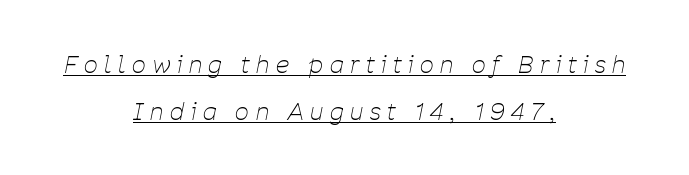
Q: Is the text bold? A: No.
Q: Is the text italic (slanted)? A: Yes, it leans right by about 11 degrees.
Q: Is the text underlined? A: Yes.
Q: How is the paragraph aligned? A: Centered.
Q: Is the spacing between letters normal or unusually wide? A: Unusually wide.
Q: Is the spacing between lines tight, normal or loose? A: Loose.
